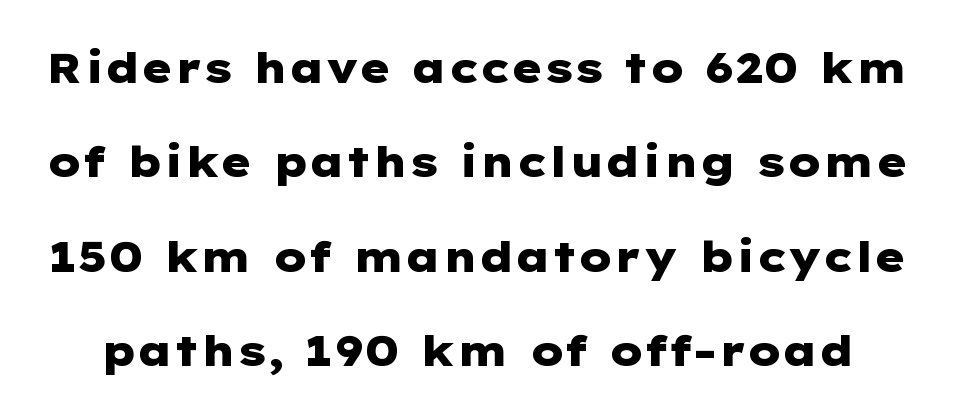
{"serif": "no", "italic": "no", "bold": "yes", "weight": "heavy", "width": "wide", "stroke_contrast": "low", "x_height": "medium", "underline": "no", "line_spacing": "loose", "line_spacing_ratio": 2.25, "letter_spacing": "normal", "letter_spacing_em": 0.0, "glyph_px": 42}
